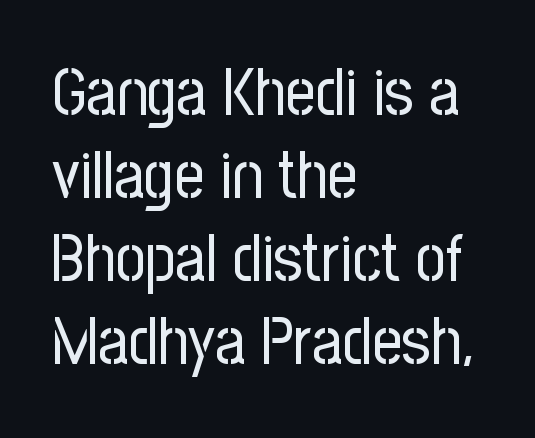
The image shows 66 px regular-weight, condensed sans-serif type, upright; set left-aligned, normal line spacing (1.26x), normal letter spacing, not underlined; low stroke contrast and a medium x-height.
